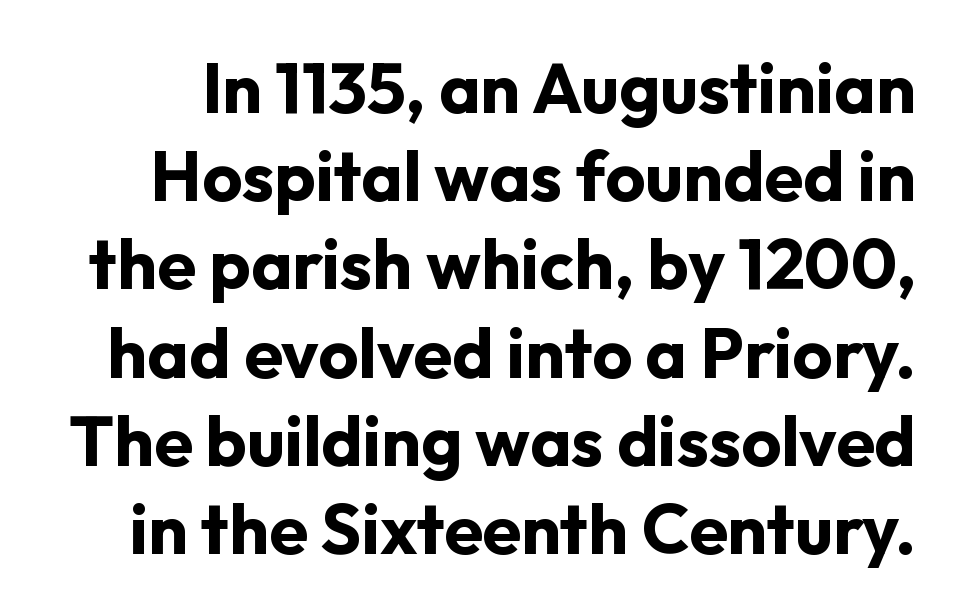
The image shows 70 px bold sans-serif type, upright; set normal line spacing (1.26x), normal letter spacing, not underlined; low stroke contrast and a medium x-height.
